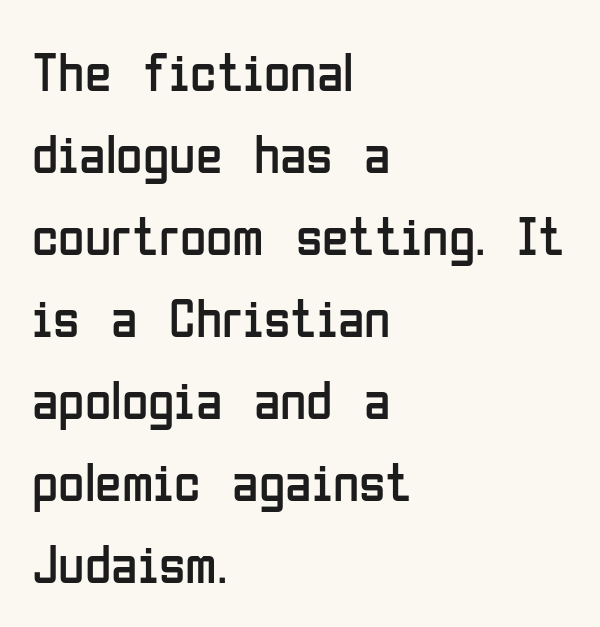
The image shows 54 px regular-weight, condensed sans-serif type, upright; set left-aligned, normal line spacing (1.52x), normal letter spacing, not underlined; low stroke contrast and a medium x-height.
